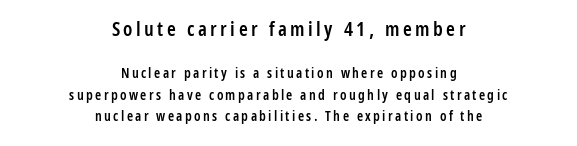
{"italic": "no", "bold": "semi", "underline": "no", "align": "center", "line_spacing": "normal", "line_spacing_ratio": 1.55, "larger_block": "first", "size_ratio": 1.43, "glyph_px": 20}
